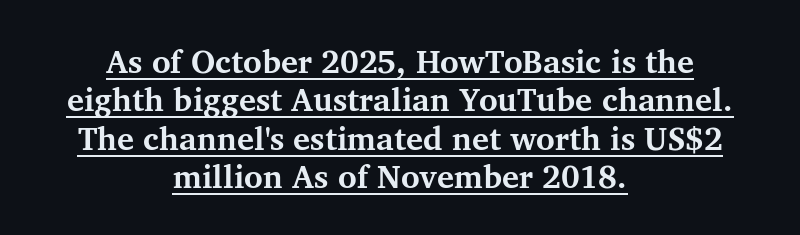
Q: Is the text bold? A: Yes.
Q: Is the text italic (slanted)? A: No, it is upright.
Q: Is the typeface a serif or a sans-serif typeface? A: Serif.
Q: Is the text underlined? A: Yes.
Q: How is the paragraph aligned? A: Centered.
Q: Is the spacing between letters normal or unusually wide? A: Normal.
Q: Width (condensed, normal, or wide)? A: Normal.
Q: Stroke contrast? A: Medium.
Q: x-height? A: Medium.
Q: Monospaced? A: No.
